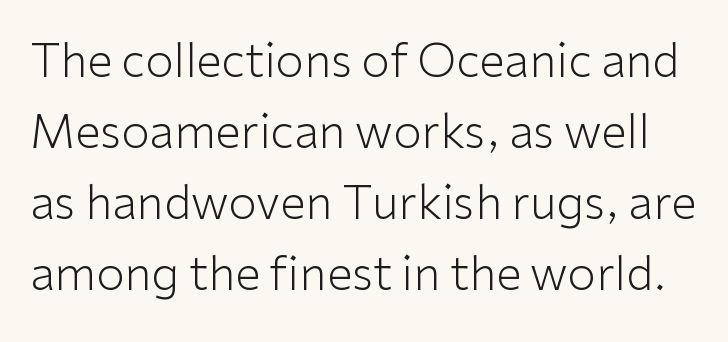
{"serif": "no", "italic": "no", "bold": "no", "weight": "light", "width": "normal", "stroke_contrast": "low", "x_height": "medium", "monospaced": "no", "underline": "no", "line_spacing": "normal", "line_spacing_ratio": 1.54, "letter_spacing": "normal", "letter_spacing_em": 0.0, "glyph_px": 46}
